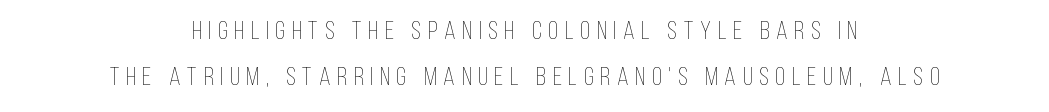
{"italic": "no", "bold": "no", "underline": "no", "align": "center", "line_spacing_ratio": 1.78, "letter_spacing": "wide", "letter_spacing_em": 0.26, "glyph_px": 26}
